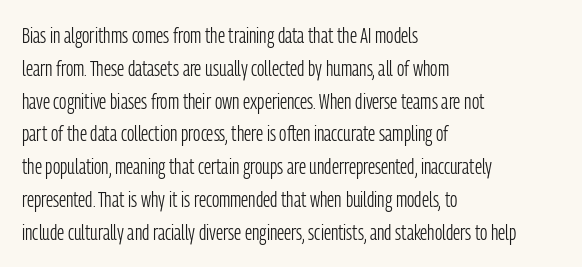
The image shows 21 px text type, upright; set left-aligned, normal line spacing (1.56x), normal letter spacing, not underlined.
